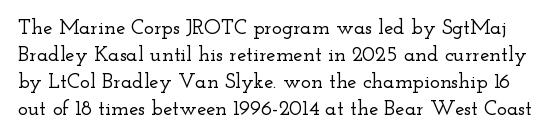
The image shows 21 px text type, upright; set normal line spacing (1.29x), normal letter spacing, not underlined.
